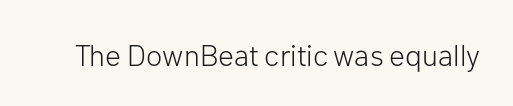
Q: Is the text bold? A: No.
Q: Is the text italic (slanted)? A: No, it is upright.
Q: Is the typeface a serif or a sans-serif typeface? A: Sans-serif.
Q: Is the text underlined? A: No.
Q: Is the spacing between letters normal or unusually wide? A: Normal.
Q: Width (condensed, normal, or wide)? A: Normal.
Q: Stroke contrast? A: Low.
Q: x-height? A: Medium.
Q: Monospaced? A: No.
